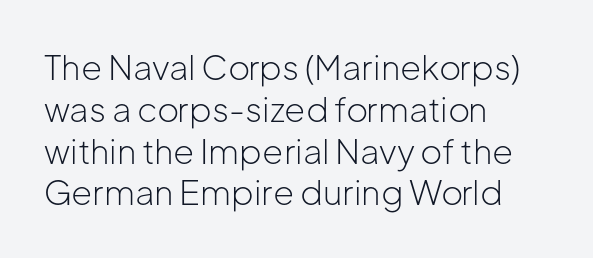
Q: Is the text bold? A: No.
Q: Is the text italic (slanted)? A: No, it is upright.
Q: Is the typeface a serif or a sans-serif typeface? A: Sans-serif.
Q: Is the text underlined? A: No.
Q: How is the paragraph aligned? A: Left-aligned.
Q: Is the spacing between letters normal or unusually wide? A: Normal.
Q: Width (condensed, normal, or wide)? A: Normal.
Q: Stroke contrast? A: Low.
Q: x-height? A: Medium.
Q: Monospaced? A: No.
